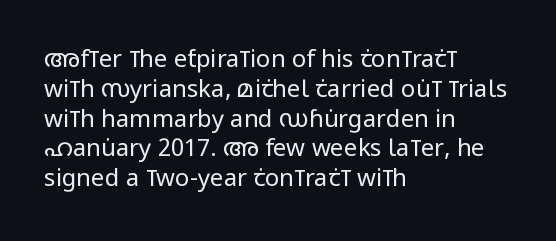
{"italic": "no", "bold": "no", "underline": "no", "align": "left", "line_spacing_ratio": 1.24, "letter_spacing": "normal", "letter_spacing_em": 0.0, "glyph_px": 24}
